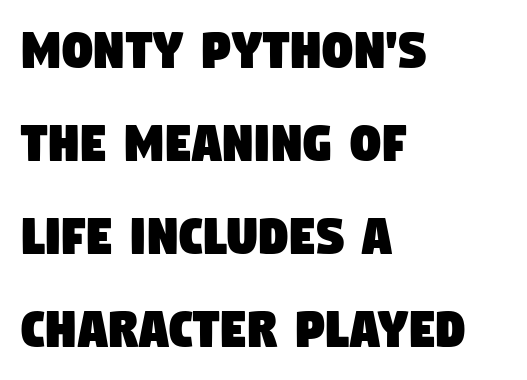
{"serif": "no", "width": "condensed", "stroke_contrast": "low", "x_height": "large", "monospaced": "no", "underline": "no", "align": "left", "line_spacing": "normal", "line_spacing_ratio": 1.55, "letter_spacing": "normal", "letter_spacing_em": 0.0, "glyph_px": 60}
